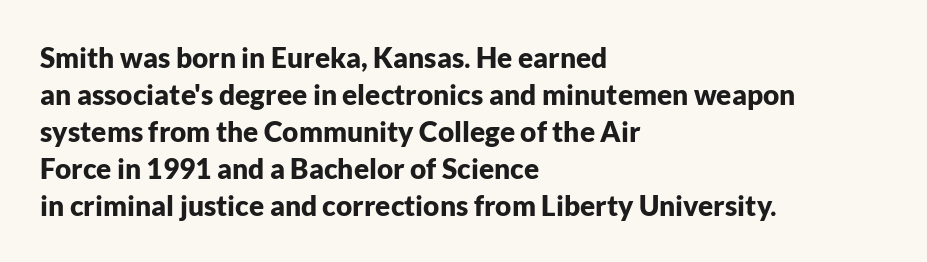
The image shows 28 px bold sans-serif type, upright; set left-aligned, normal line spacing (1.32x), normal letter spacing, not underlined; low stroke contrast and a medium x-height.
